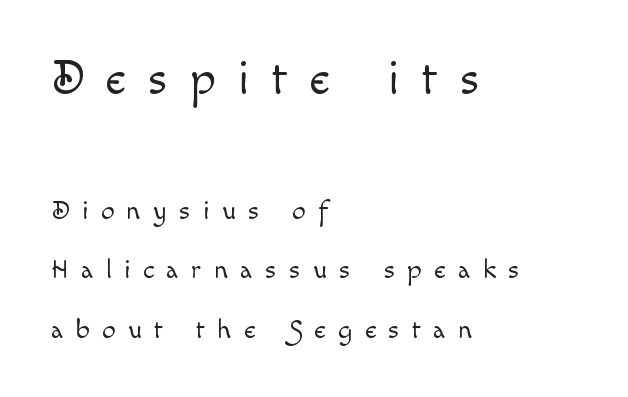
Q: Is the text bold? A: No.
Q: Is the text italic (slanted)? A: No, it is upright.
Q: Is the text underlined? A: No.
Q: How is the paragraph aligned? A: Left-aligned.
Q: Is the spacing between letters normal or unusually wide? A: Unusually wide.
Q: Is the spacing between lines tight, normal or loose? A: Loose.
Q: Which block of text is set in a larger size, the first (top) or the second (bottom)? A: The first (top) one.
Q: Width (condensed, normal, or wide)? A: Normal.
Q: x-height? A: Small.
Q: Monospaced? A: No.
